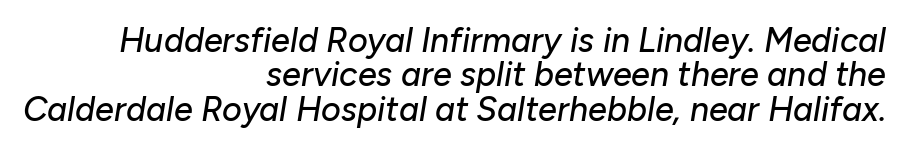
The image shows 34 px text type, italic (leaning right); set right-aligned, tight line spacing (1.01x), normal letter spacing, not underlined; low stroke contrast and a medium x-height.
